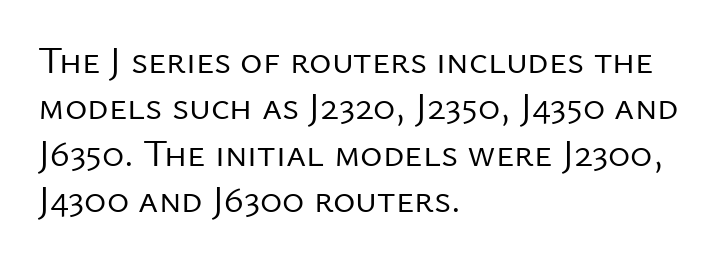
Inter-character spacing is left at the font's built-in metrics. Left-aligned paragraph, ragged on the right. The passage shown is typed in a proportional face where columns would drift. Grotesque or geometric, the face here clearly has no serifs. Characters remain perfectly vertical along every line.
